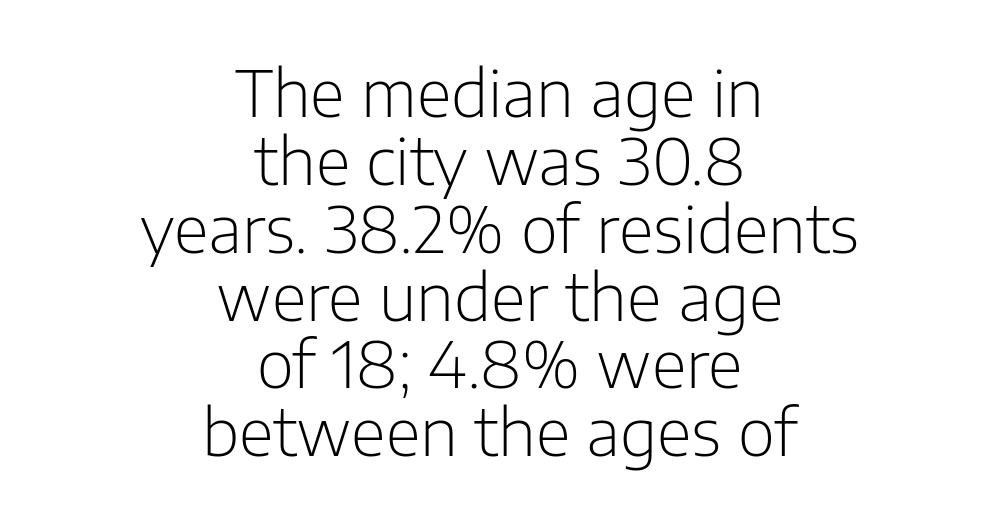
The image shows 64 px light sans-serif type, upright; set centered, tight line spacing (1.06x), normal letter spacing, not underlined; low stroke contrast and a medium x-height.
